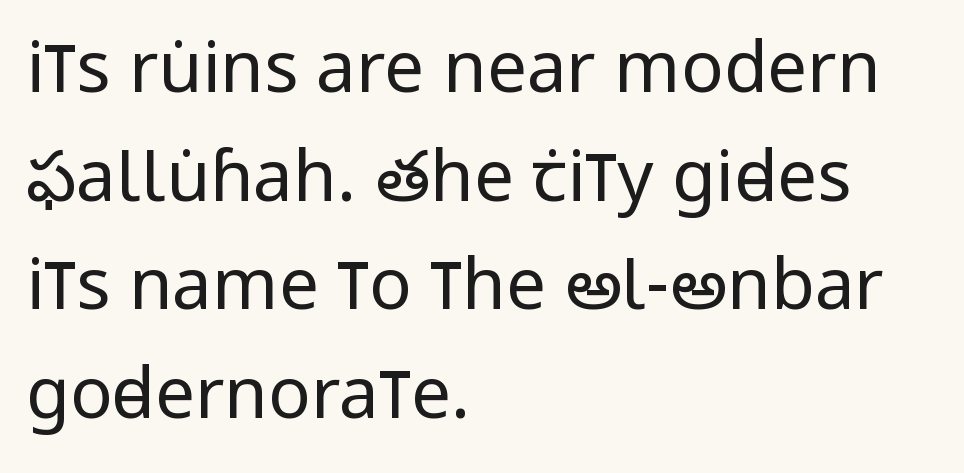
{"serif": "no", "italic": "no", "bold": "no", "weight": "regular", "width": "condensed", "stroke_contrast": "low", "x_height": "large", "monospaced": "no", "underline": "no", "align": "left", "line_spacing": "normal", "line_spacing_ratio": 1.53, "letter_spacing": "normal", "letter_spacing_em": 0.0, "glyph_px": 71}
